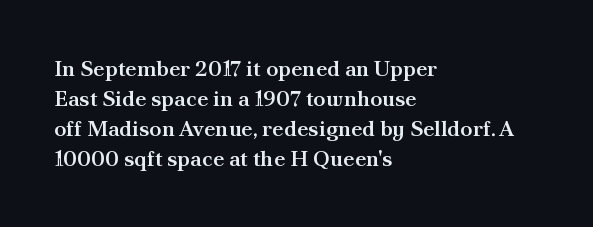
In terms of letterspacing, this is plain default setting. Underlining? Definitely not there. The rendering anchors every line to the left-hand side. Style check: upright.
